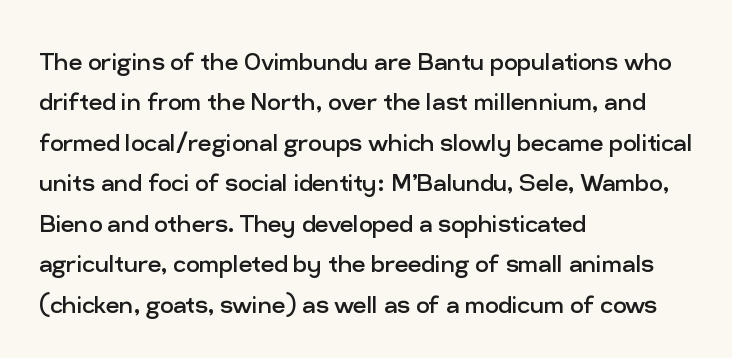
{"serif": "no", "italic": "no", "bold": "no", "weight": "regular", "width": "normal", "stroke_contrast": "low", "x_height": "medium", "monospaced": "no", "underline": "no", "align": "left", "line_spacing": "normal", "line_spacing_ratio": 1.35, "letter_spacing": "normal", "letter_spacing_em": 0.0, "glyph_px": 30}
